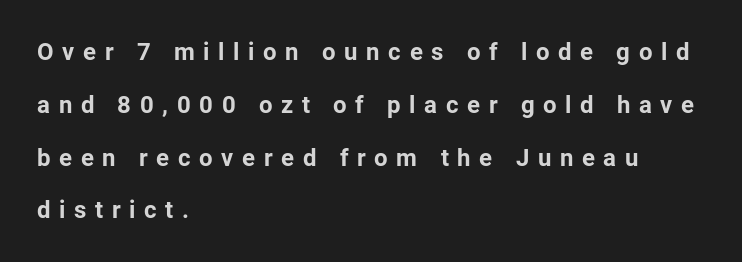
Q: Is the text bold? A: Yes.
Q: Is the text italic (slanted)? A: No, it is upright.
Q: Is the text underlined? A: No.
Q: How is the paragraph aligned? A: Left-aligned.
Q: Is the spacing between letters normal or unusually wide? A: Unusually wide.
Q: Is the spacing between lines tight, normal or loose? A: Loose.
